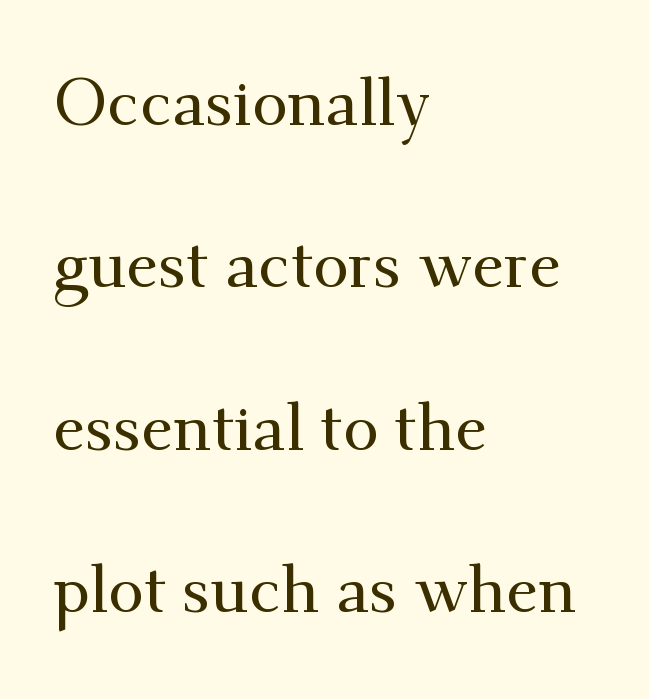
The image shows 65 px serif type, upright; set left-aligned, loose line spacing (2.5x), normal letter spacing, not underlined; medium stroke contrast and a small x-height.
